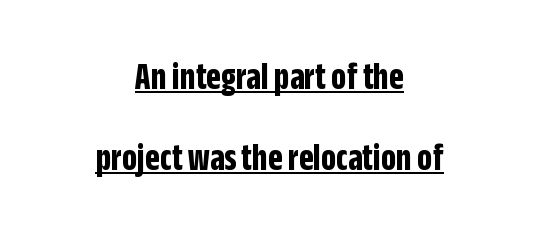
The typesetter has applied underlining to the passage shown. What weight is shown? A full bold with thick strokes. Do the characters align in a grid? No, the font is proportional. The lettering holds an erect, upright posture throughout. Horizontal alignment here is central, giving a formal, balanced look. The block of text is sparse from top to bottom, with ample space between rows.
